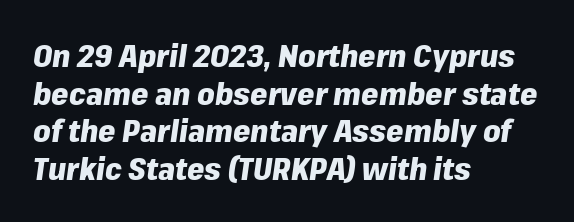
Horizontal alignment here is leftward, the default for most running prose. Compared with ordinary roman type, these characters are visibly tilted. Character widths vary here, with narrow letters taking less room than wide ones. Weight check: bold — yes, fully. Tracking here is standard; glyphs follow each other at the usual distance. Rule under the text: the space is simply empty.
